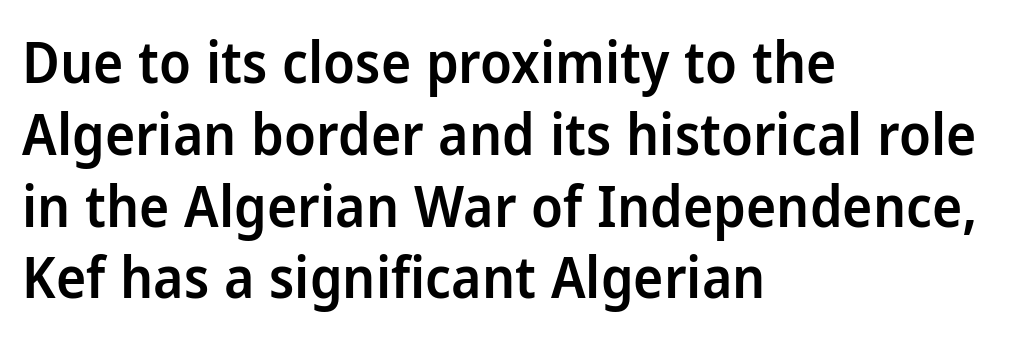
Q: Is the text bold? A: Semi-bold.
Q: Is the text italic (slanted)? A: No, it is upright.
Q: Is the typeface a serif or a sans-serif typeface? A: Sans-serif.
Q: Is the text underlined? A: No.
Q: How is the paragraph aligned? A: Left-aligned.
Q: Is the spacing between letters normal or unusually wide? A: Normal.
Q: Is the spacing between lines tight, normal or loose? A: Normal.
Q: Width (condensed, normal, or wide)? A: Normal.
Q: Stroke contrast? A: Low.
Q: x-height? A: Medium.
Q: Monospaced? A: No.
